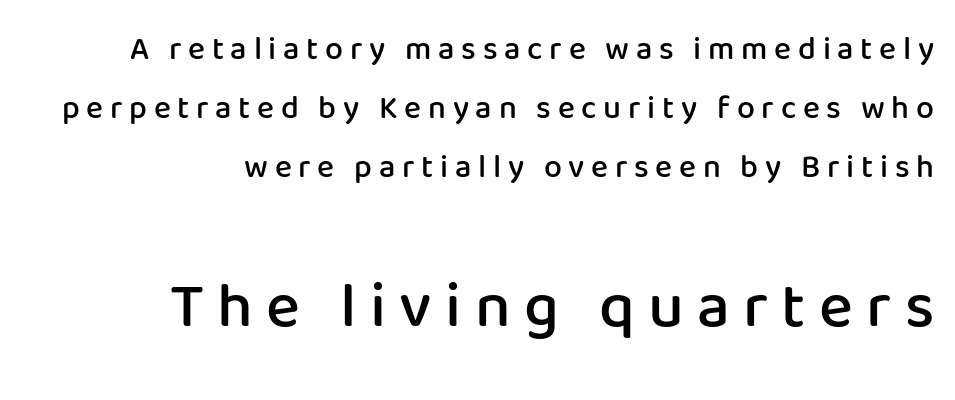
{"serif": "no", "italic": "no", "bold": "semi", "weight": "semibold", "width": "normal", "stroke_contrast": "low", "x_height": "medium", "monospaced": "no", "underline": "no", "align": "right", "line_spacing_ratio": 1.85, "letter_spacing": "wide", "letter_spacing_em": 0.21, "larger_block": "second", "size_ratio": 2.0, "glyph_px": 64}
